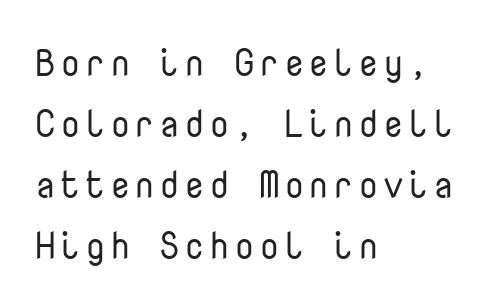
Anything drawn beneath the words? Only blank space. A typesetter would call this monospace, since all characters share one set width. The characters display no serif detailing; their extremities are plain. How would I describe the line gaps? Plain and ordinary.
